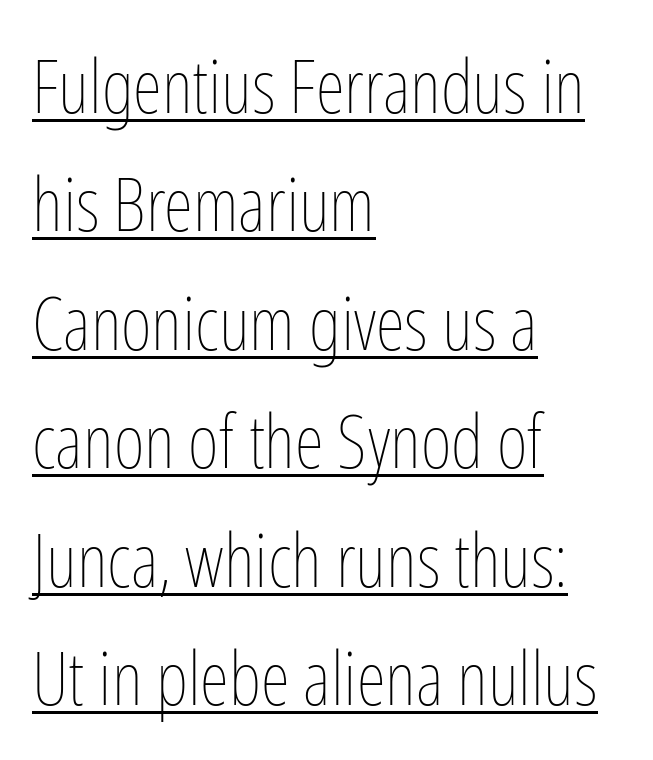
Q: Is the text bold? A: No.
Q: Is the text italic (slanted)? A: No, it is upright.
Q: Is the text underlined? A: Yes.
Q: How is the paragraph aligned? A: Left-aligned.
Q: Is the spacing between letters normal or unusually wide? A: Normal.
Q: Is the spacing between lines tight, normal or loose? A: Normal.
Q: Width (condensed, normal, or wide)? A: Condensed.
Q: Stroke contrast? A: Low.
Q: x-height? A: Medium.
Q: Monospaced? A: No.
